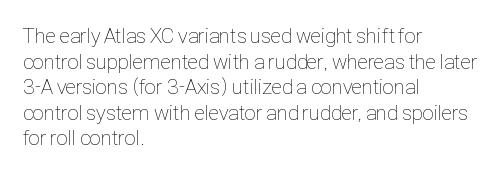
The image shows 21 px text type, upright; set left-aligned, line spacing 1.22x, normal letter spacing, not underlined.
